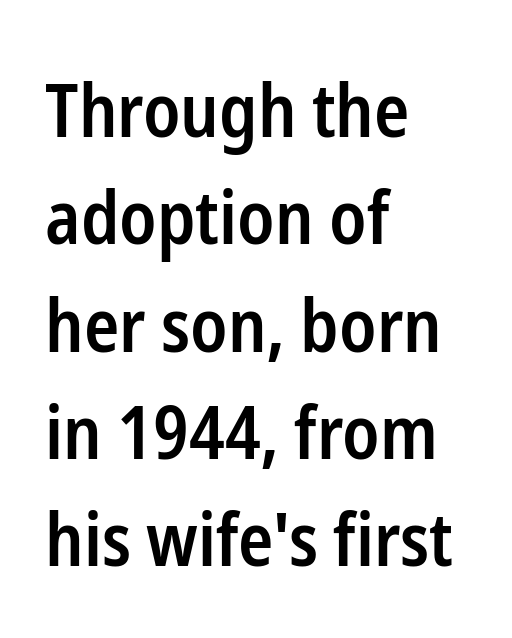
Q: Is the text bold? A: Semi-bold.
Q: Is the text italic (slanted)? A: No, it is upright.
Q: Is the typeface a serif or a sans-serif typeface? A: Sans-serif.
Q: Is the text underlined? A: No.
Q: How is the paragraph aligned? A: Left-aligned.
Q: Is the spacing between letters normal or unusually wide? A: Normal.
Q: Is the spacing between lines tight, normal or loose? A: Normal.
Q: Width (condensed, normal, or wide)? A: Condensed.
Q: Stroke contrast? A: Low.
Q: x-height? A: Medium.
Q: Monospaced? A: No.
